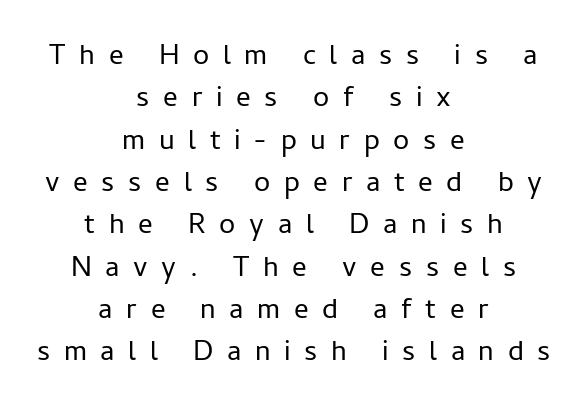
{"serif": "no", "italic": "no", "bold": "no", "weight": "regular", "width": "normal", "stroke_contrast": "low", "x_height": "medium", "monospaced": "no", "underline": "no", "align": "center", "line_spacing": "normal", "line_spacing_ratio": 1.46, "letter_spacing": "wide", "letter_spacing_em": 0.47, "glyph_px": 29}
